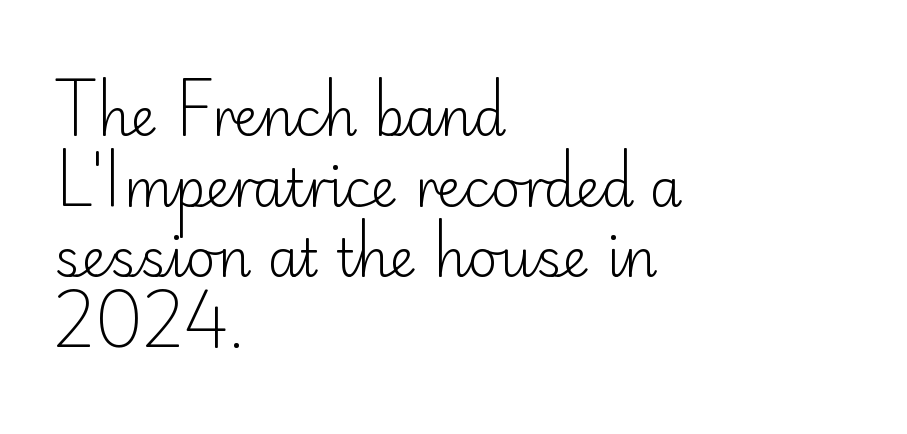
Q: Is the text bold? A: No.
Q: Is the text italic (slanted)? A: No, it is upright.
Q: Is the typeface a serif or a sans-serif typeface? A: Sans-serif.
Q: Is the text underlined? A: No.
Q: How is the paragraph aligned? A: Left-aligned.
Q: Is the spacing between letters normal or unusually wide? A: Normal.
Q: Is the spacing between lines tight, normal or loose? A: Normal.
Q: Width (condensed, normal, or wide)? A: Normal.
Q: Stroke contrast? A: Low.
Q: x-height? A: Small.
Q: Monospaced? A: No.
